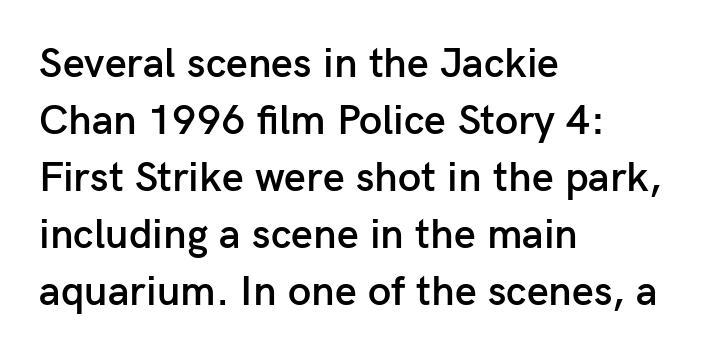
The setting favours the left margin, as ordinary paragraphs usually do. Posture: vertical. The area under the type is left untouched. Nothing unusual about the tracking: characters are spaced as the font intends.
